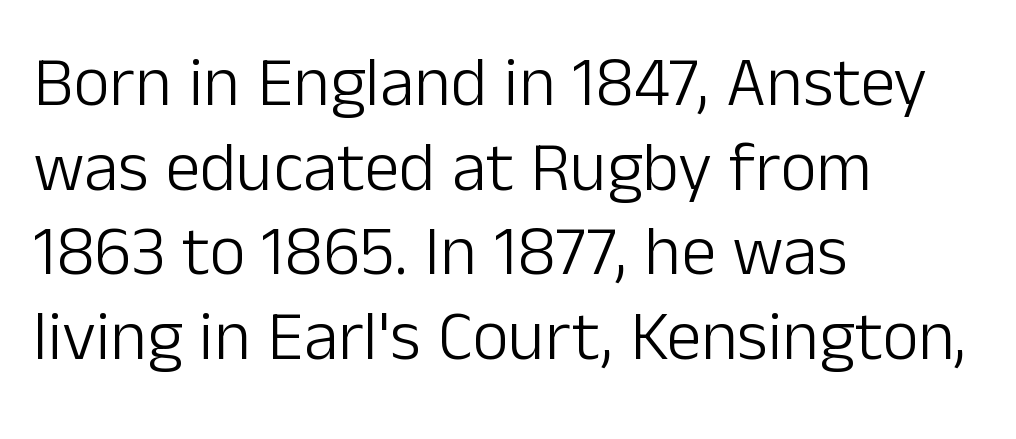
{"serif": "no", "italic": "no", "bold": "no", "weight": "light", "width": "normal", "stroke_contrast": "low", "x_height": "medium", "monospaced": "no", "underline": "no", "align": "left", "line_spacing_ratio": 1.21, "letter_spacing": "normal", "letter_spacing_em": 0.0, "glyph_px": 70}
